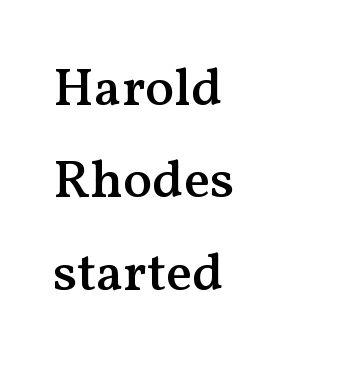
All the whitespace from short lines collects on the right. On the weight axis this lands at semibold, roughly 600. Caption: standard tracking, unaltered. Beneath every word, the page is bare. Do the letters lean? They stand straight.
